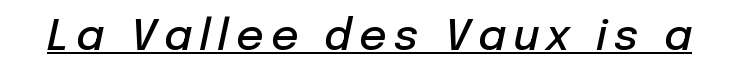
Q: Is the text bold? A: Semi-bold.
Q: Is the text italic (slanted)? A: Yes, it leans right by about 12 degrees.
Q: Is the text underlined? A: Yes.
Q: Width (condensed, normal, or wide)? A: Normal.
Q: Stroke contrast? A: Low.
Q: x-height? A: Medium.
Q: Monospaced? A: No.
